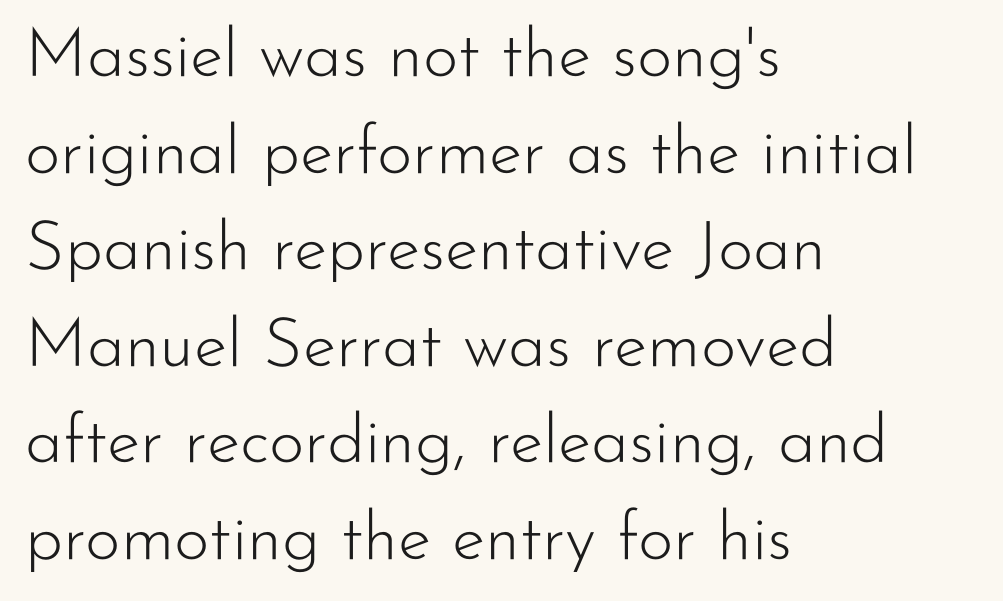
{"serif": "no", "italic": "no", "bold": "no", "weight": "light", "width": "normal", "stroke_contrast": "low", "x_height": "small", "monospaced": "no", "underline": "no", "align": "left", "line_spacing": "normal", "line_spacing_ratio": 1.42, "letter_spacing": "normal", "letter_spacing_em": 0.0, "glyph_px": 68}
